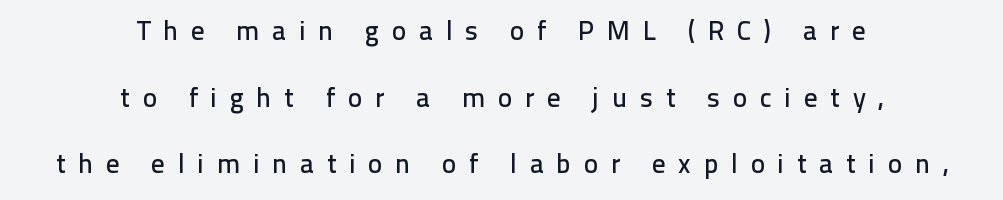
The image shows 27 px text type, upright; set centered, loose line spacing (2.47x), unusually wide letter spacing (+0.47 em), not underlined.
